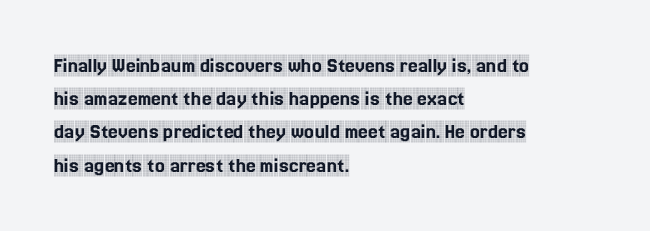
These lines keep a tight, regular rhythm from letter to letter. Vertical spacing — default. No word sits above an underline. The setting favours the left margin, as ordinary paragraphs usually do. The font's upright variant was chosen for this text.
